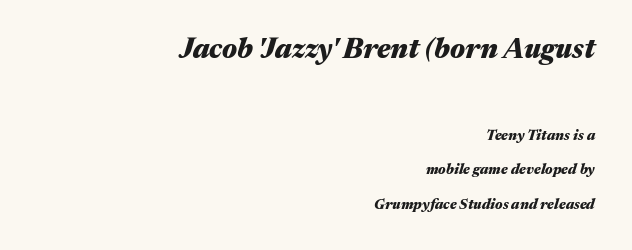
Q: Is the text bold? A: Yes.
Q: Is the text italic (slanted)? A: Yes, it leans right by about 17 degrees.
Q: Is the text underlined? A: No.
Q: How is the paragraph aligned? A: Right-aligned.
Q: Is the spacing between letters normal or unusually wide? A: Normal.
Q: Is the spacing between lines tight, normal or loose? A: Loose.
Q: Which block of text is set in a larger size, the first (top) or the second (bottom)? A: The first (top) one.
Q: Width (condensed, normal, or wide)? A: Wide.
Q: Stroke contrast? A: Medium.
Q: x-height? A: Medium.
Q: Monospaced? A: No.
